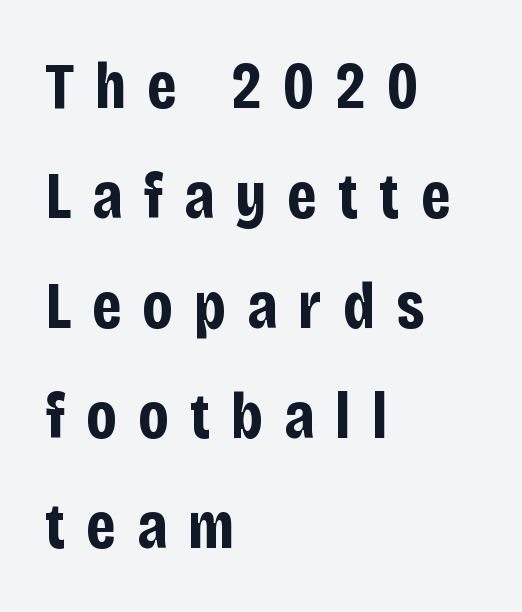
The image shows 67 px bold, condensed sans-serif type, upright; set left-aligned, normal line spacing (1.64x), unusually wide letter spacing (+0.31 em), not underlined; low stroke contrast and a large x-height.
